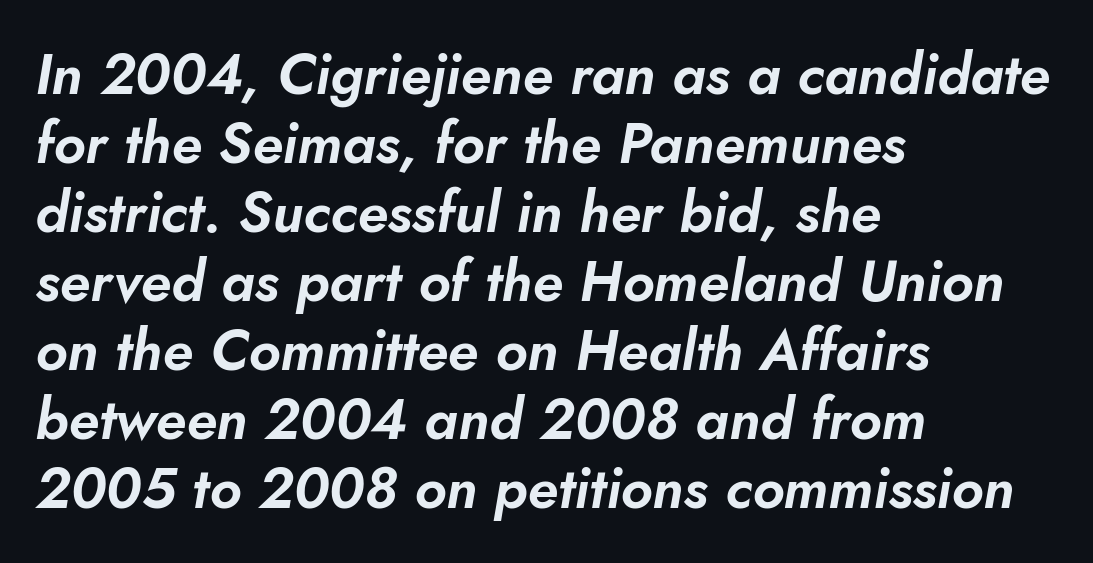
Lines of text with bare space underneath. Quick note: italic. Teacher's note: observe the even left margin — that is flush-left alignment. The rendering uses natural spacing where letterforms have individual widths.
